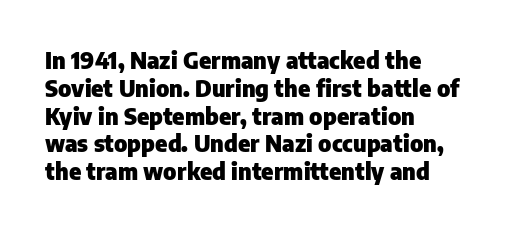
The image shows 23 px bold type, upright; set left-aligned, line spacing 1.21x, normal letter spacing, not underlined.
